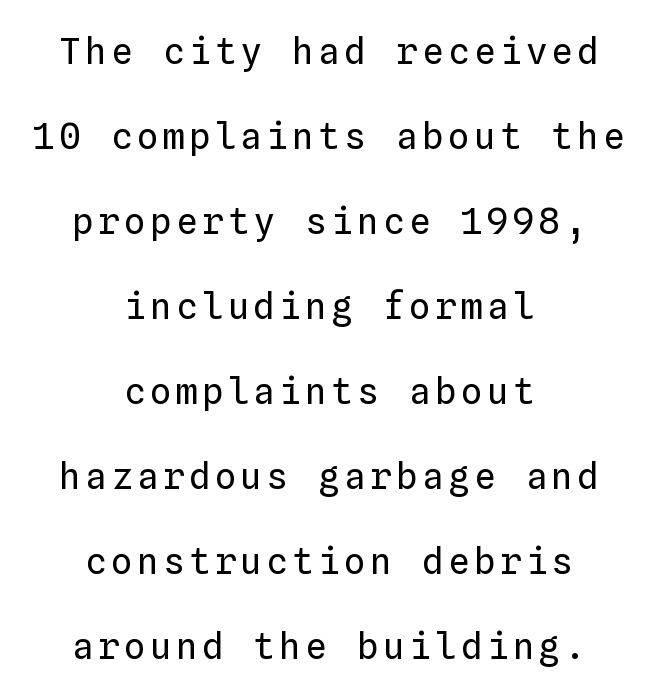
{"italic": "no", "bold": "no", "weight": "regular", "width": "normal", "stroke_contrast": "low", "x_height": "medium", "monospaced": "yes", "underline": "no", "align": "center", "line_spacing": "loose", "line_spacing_ratio": 2.36, "glyph_px": 36}
